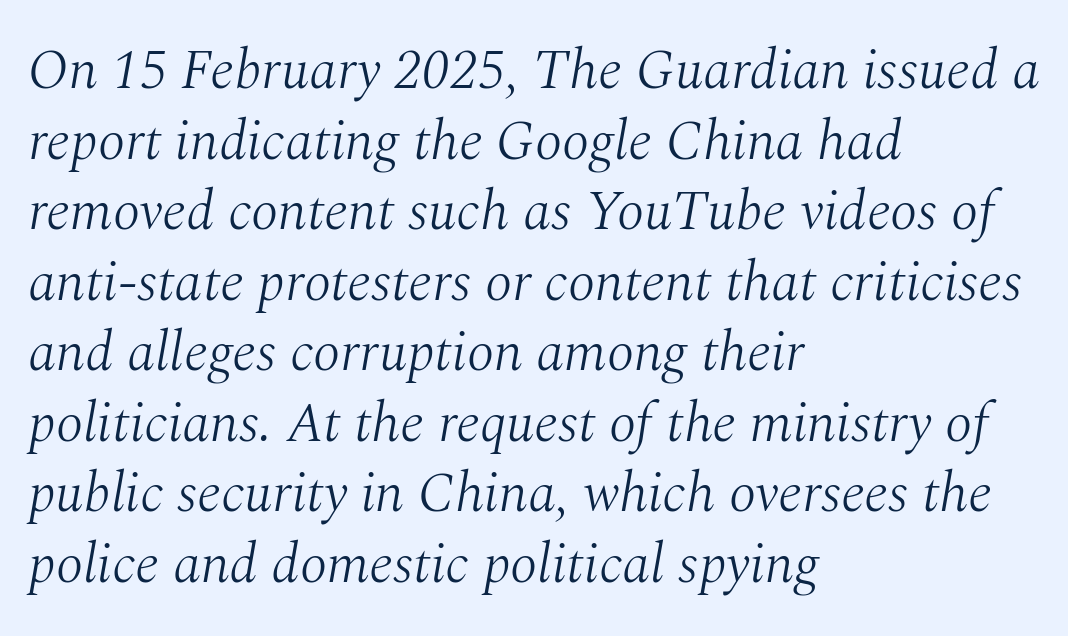
The image shows 56 px light serif type, italic (leaning right); set left-aligned, normal line spacing (1.26x), normal letter spacing, not underlined; medium stroke contrast and a medium x-height.
